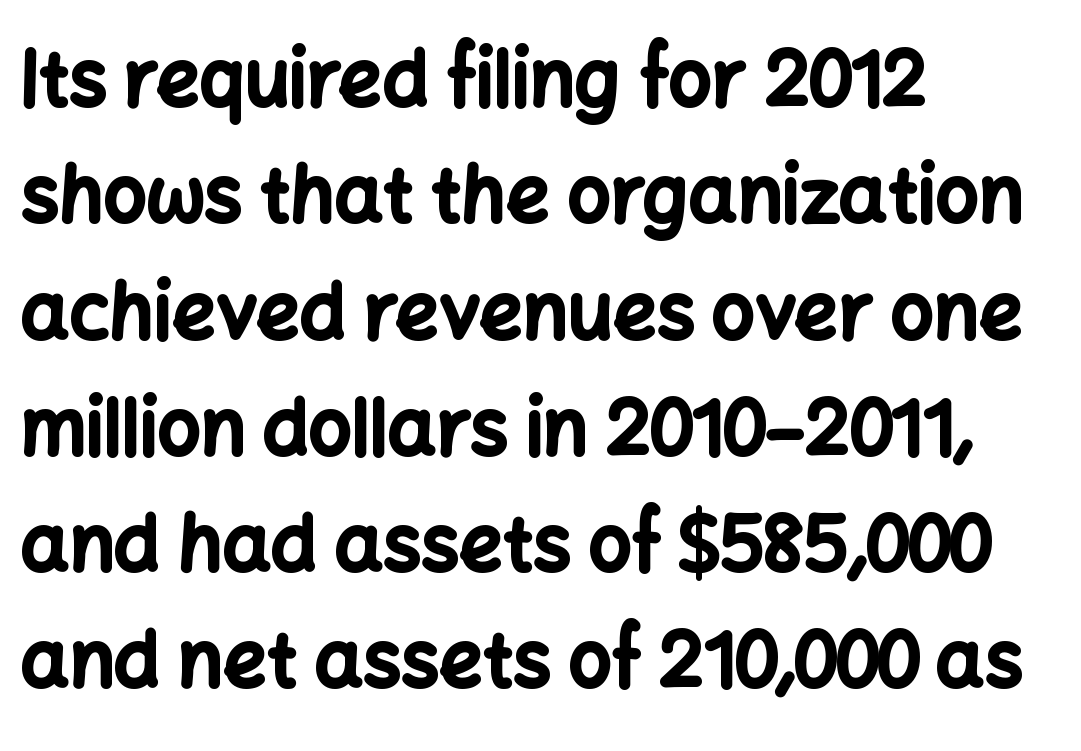
Heavy, bold letterforms. The type family on display is of the sans-serif kind. Quick note: interline space is typical. Visually the block forms a straight wall on the left and a jagged coastline on the right. Short note: letters normally spaced.
